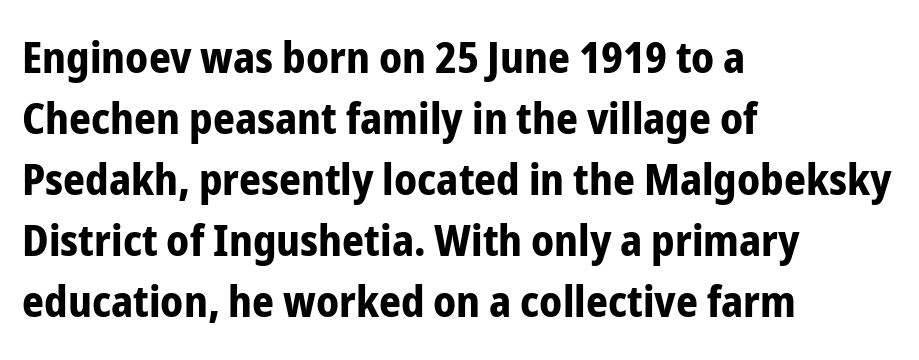
Q: Is the text bold? A: Yes.
Q: Is the text italic (slanted)? A: No, it is upright.
Q: Is the typeface a serif or a sans-serif typeface? A: Sans-serif.
Q: Is the text underlined? A: No.
Q: How is the paragraph aligned? A: Left-aligned.
Q: Is the spacing between letters normal or unusually wide? A: Normal.
Q: Is the spacing between lines tight, normal or loose? A: Normal.
Q: Width (condensed, normal, or wide)? A: Condensed.
Q: Stroke contrast? A: Low.
Q: x-height? A: Medium.
Q: Monospaced? A: No.
